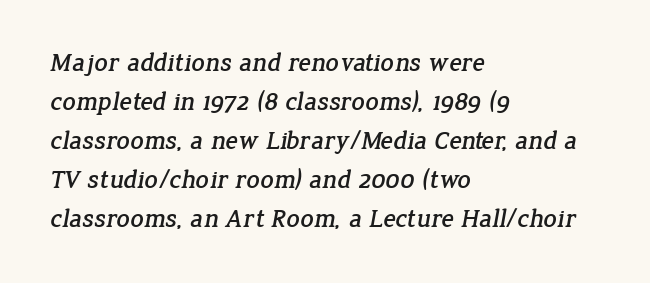
{"underline": "no", "align": "left", "line_spacing": "normal", "line_spacing_ratio": 1.5, "letter_spacing": "normal", "letter_spacing_em": 0.0, "glyph_px": 26}
